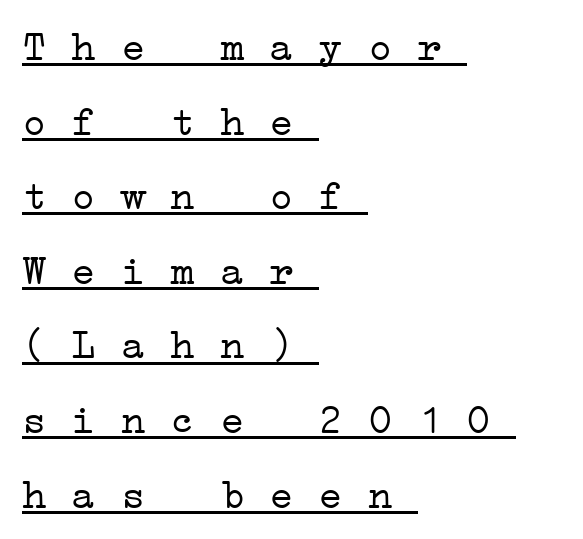
Q: Is the text bold? A: No.
Q: Is the typeface a serif or a sans-serif typeface? A: Serif.
Q: Is the text underlined? A: Yes.
Q: How is the paragraph aligned? A: Left-aligned.
Q: Is the spacing between letters normal or unusually wide? A: Normal.
Q: Width (condensed, normal, or wide)? A: Wide.
Q: Stroke contrast? A: Low.
Q: x-height? A: Medium.
Q: Monospaced? A: Yes.
